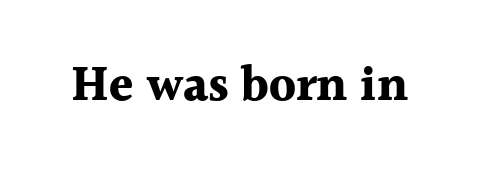
{"serif": "yes", "italic": "no", "bold": "yes", "weight": "bold", "width": "normal", "x_height": "medium", "monospaced": "no", "underline": "no", "letter_spacing": "normal", "letter_spacing_em": 0.0, "glyph_px": 49}
